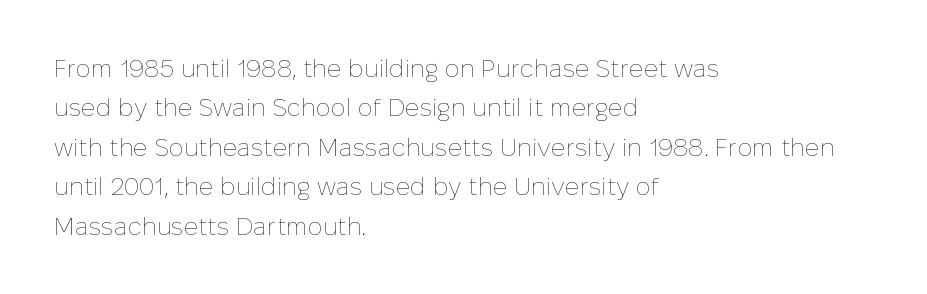
This block has exactly the height ordinary leading produces. Heft: none added — not bold. The face used here is rendered with its standard letterfit. Horizontally, the lines are justified to the leading edge only.
